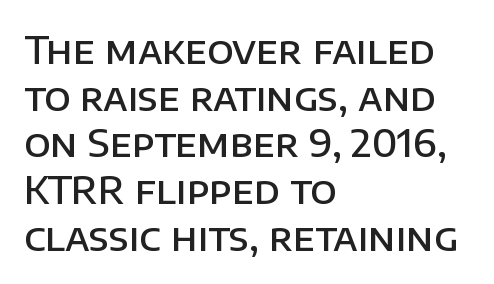
Q: Is the text bold? A: Semi-bold.
Q: Is the text italic (slanted)? A: No, it is upright.
Q: Is the typeface a serif or a sans-serif typeface? A: Sans-serif.
Q: Is the text underlined? A: No.
Q: How is the paragraph aligned? A: Left-aligned.
Q: Is the spacing between letters normal or unusually wide? A: Normal.
Q: Width (condensed, normal, or wide)? A: Normal.
Q: Stroke contrast? A: Low.
Q: x-height? A: Large.
Q: Monospaced? A: No.
